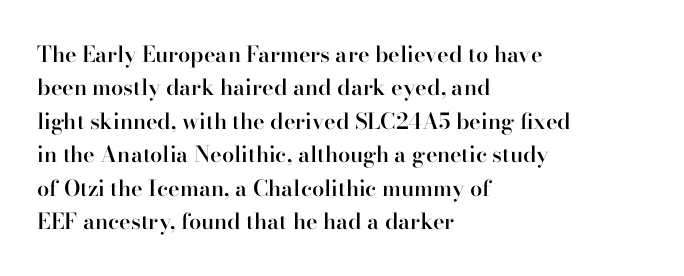
Q: Is the text bold? A: Semi-bold.
Q: Is the text italic (slanted)? A: No, it is upright.
Q: Is the text underlined? A: No.
Q: How is the paragraph aligned? A: Left-aligned.
Q: Is the spacing between letters normal or unusually wide? A: Normal.
Q: Is the spacing between lines tight, normal or loose? A: Normal.
